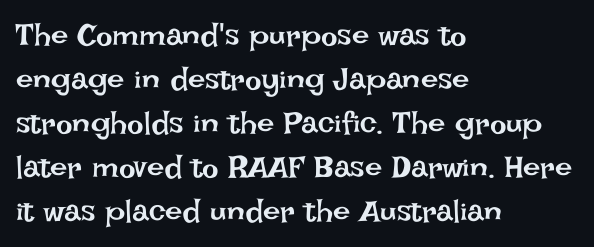
{"italic": "no", "bold": "no", "weight": "regular", "width": "normal", "stroke_contrast": "low", "x_height": "large", "monospaced": "no", "underline": "no", "align": "left", "line_spacing": "normal", "line_spacing_ratio": 1.42, "letter_spacing": "normal", "letter_spacing_em": 0.0, "glyph_px": 31}
